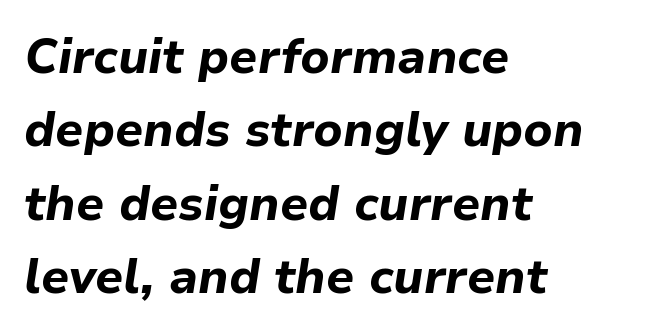
Q: Is the text bold? A: Yes.
Q: Is the text italic (slanted)? A: Yes, it leans right by about 9 degrees.
Q: Is the text underlined? A: No.
Q: How is the paragraph aligned? A: Left-aligned.
Q: Is the spacing between letters normal or unusually wide? A: Normal.
Q: Is the spacing between lines tight, normal or loose? A: Normal.
Q: Width (condensed, normal, or wide)? A: Normal.
Q: Stroke contrast? A: Low.
Q: x-height? A: Medium.
Q: Monospaced? A: No.
